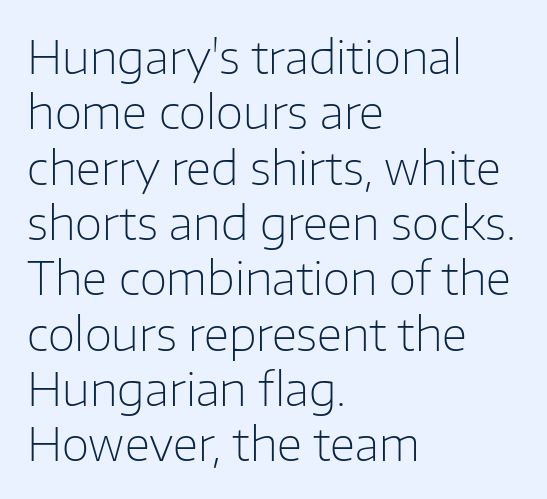
Has an underline been added? It has not. A typesetter would call this zero additional tracking. Note the varied advance widths — an 'i' is clearly narrower than an 'm'. A typesetter would label this face a sans.
